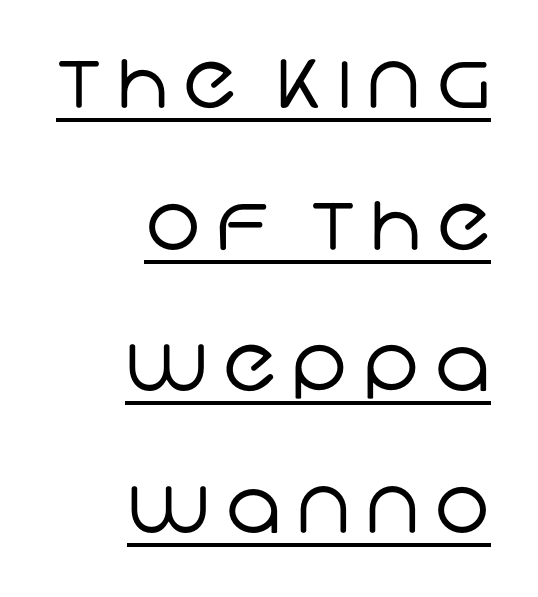
{"serif": "no", "bold": "no", "weight": "regular", "width": "normal", "stroke_contrast": "low", "x_height": "large", "monospaced": "no", "underline": "yes", "align": "right", "line_spacing_ratio": 1.89, "letter_spacing": "wide", "letter_spacing_em": 0.2, "glyph_px": 75}
